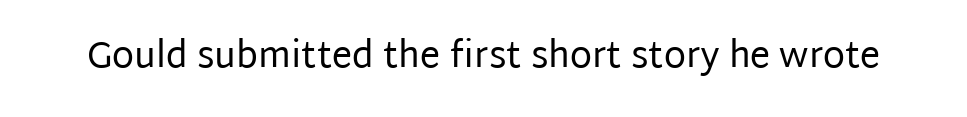
{"serif": "no", "italic": "no", "bold": "no", "weight": "regular", "width": "normal", "stroke_contrast": "low", "x_height": "large", "monospaced": "no", "underline": "no", "letter_spacing": "normal", "letter_spacing_em": 0.0, "glyph_px": 36}
